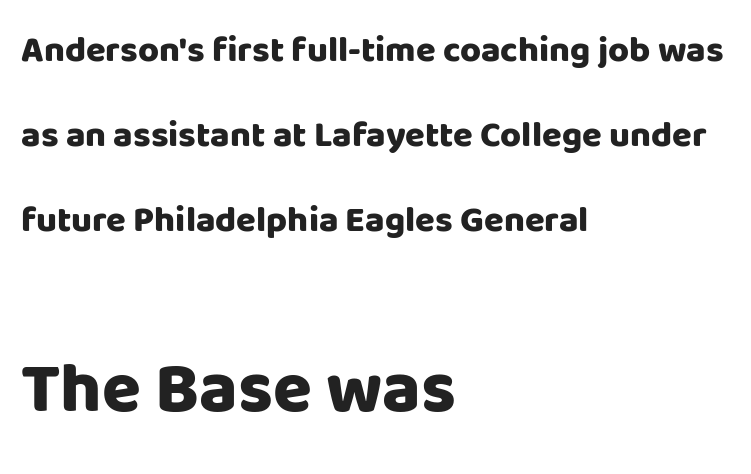
The image shows 71 px heavy sans-serif type, upright; set left-aligned, loose line spacing (2.36x), normal letter spacing, not underlined; the second (bottom) block is 1.97x larger; low stroke contrast and a large x-height.
